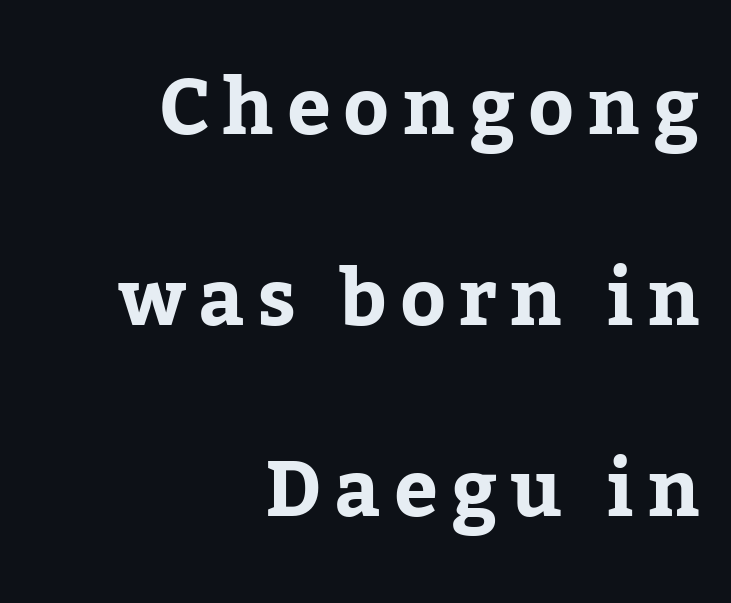
Q: Is the text bold? A: Yes.
Q: Is the text italic (slanted)? A: No, it is upright.
Q: Is the typeface a serif or a sans-serif typeface? A: Serif.
Q: Is the text underlined? A: No.
Q: How is the paragraph aligned? A: Right-aligned.
Q: Is the spacing between lines tight, normal or loose? A: Loose.
Q: Width (condensed, normal, or wide)? A: Normal.
Q: Stroke contrast? A: Low.
Q: x-height? A: Medium.
Q: Monospaced? A: No.
